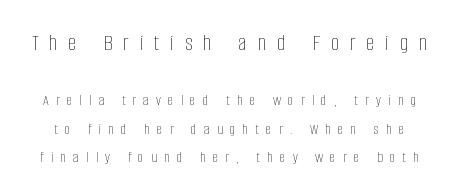
Q: Is the text bold? A: No.
Q: Is the text italic (slanted)? A: No, it is upright.
Q: Is the text underlined? A: No.
Q: Is the spacing between letters normal or unusually wide? A: Unusually wide.
Q: Which block of text is set in a larger size, the first (top) or the second (bottom)? A: The first (top) one.
